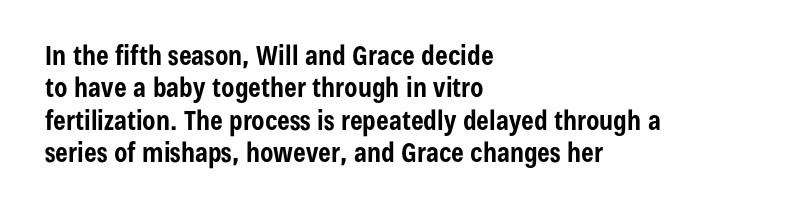
The image shows 27 px bold type, upright; set left-aligned, line spacing 1.2x, normal letter spacing, not underlined.
